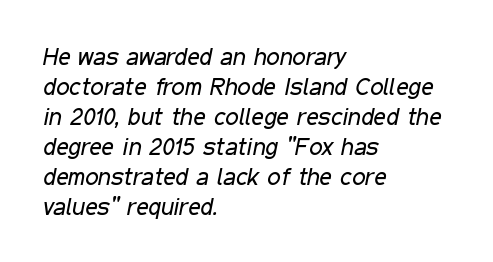
Q: Is the text bold? A: No.
Q: Is the text italic (slanted)? A: Yes, it leans right by about 11 degrees.
Q: Is the text underlined? A: No.
Q: How is the paragraph aligned? A: Left-aligned.
Q: Is the spacing between letters normal or unusually wide? A: Normal.
Q: Is the spacing between lines tight, normal or loose? A: Normal.
